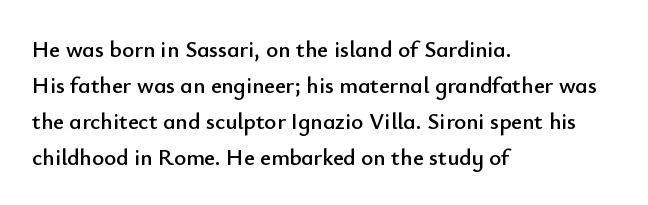
Q: Is the text italic (slanted)? A: No, it is upright.
Q: Is the text underlined? A: No.
Q: How is the paragraph aligned? A: Left-aligned.
Q: Is the spacing between letters normal or unusually wide? A: Normal.
Q: Is the spacing between lines tight, normal or loose? A: Normal.
